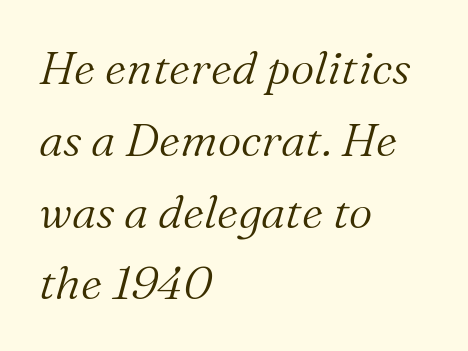
Q: Is the text bold? A: No.
Q: Is the text italic (slanted)? A: Yes, it leans right by about 16 degrees.
Q: Is the typeface a serif or a sans-serif typeface? A: Serif.
Q: Is the text underlined? A: No.
Q: How is the paragraph aligned? A: Left-aligned.
Q: Is the spacing between letters normal or unusually wide? A: Normal.
Q: Is the spacing between lines tight, normal or loose? A: Normal.
Q: Width (condensed, normal, or wide)? A: Normal.
Q: Stroke contrast? A: Medium.
Q: x-height? A: Medium.
Q: Monospaced? A: No.
